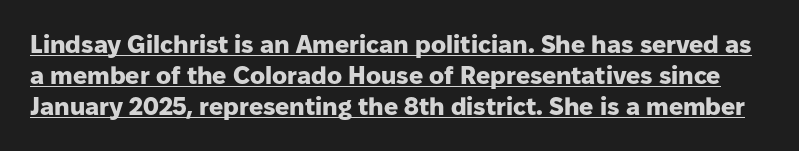
The image shows 25 px bold type, upright; set normal line spacing (1.25x), normal letter spacing, underlined.
